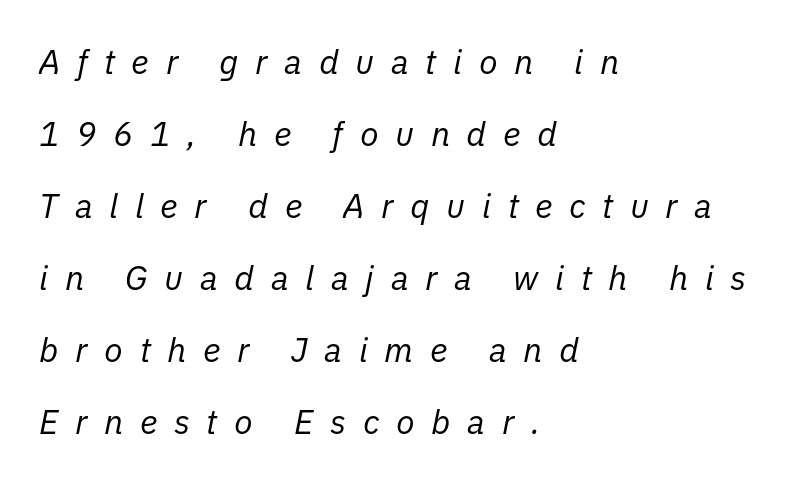
On a weight scale, this lands at 450 or below. Bare-footed words on every line. Caption: multi-line text, flush left, ragged right. Tall strokes in this sample are angled rather than plumb. The rendering uses a large line-height, opening up the rows.
